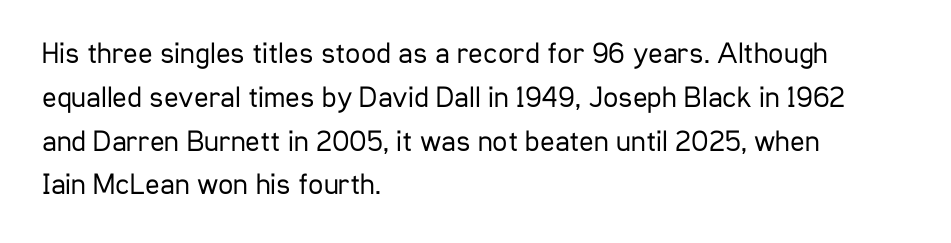
Q: Is the text bold? A: No.
Q: Is the text italic (slanted)? A: No, it is upright.
Q: Is the typeface a serif or a sans-serif typeface? A: Sans-serif.
Q: Is the text underlined? A: No.
Q: How is the paragraph aligned? A: Left-aligned.
Q: Is the spacing between letters normal or unusually wide? A: Normal.
Q: Is the spacing between lines tight, normal or loose? A: Normal.
Q: Width (condensed, normal, or wide)? A: Condensed.
Q: Stroke contrast? A: Low.
Q: x-height? A: Medium.
Q: Monospaced? A: No.
